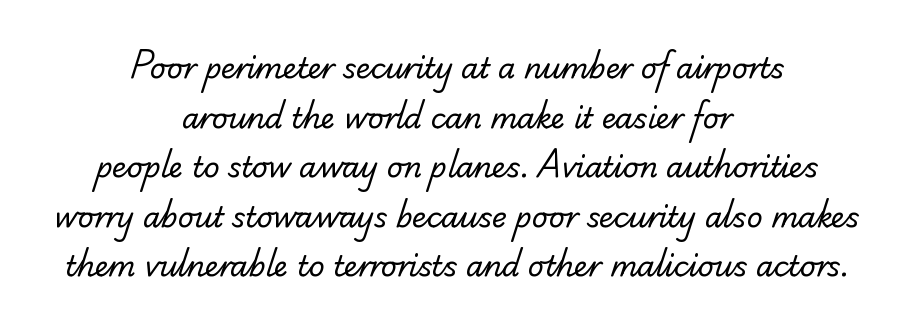
The image shows 28 px regular-weight serif type; set centered, line spacing 1.77x, normal letter spacing, not underlined; low stroke contrast and a small x-height.
